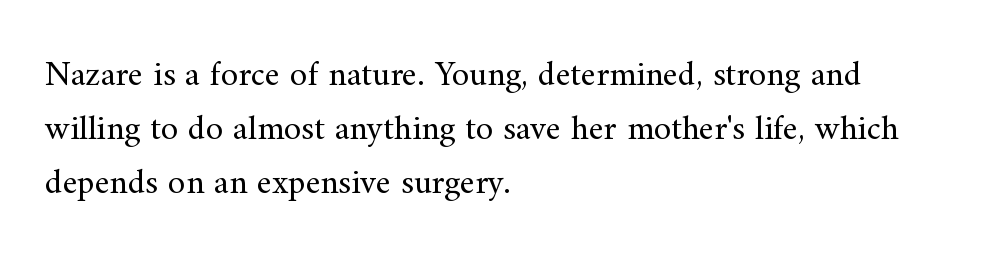
In CSS terms this would be text-align: left. Looks like regular typesetting: each glyph gets only the width it needs. This rendering leaves character spacing at its baseline value. If you measured baseline to baseline, you'd find a middling distance. The baseline area is clear.
